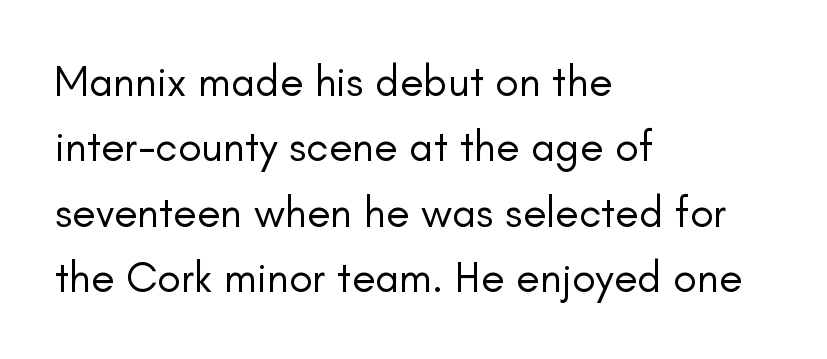
Q: Is the text bold? A: No.
Q: Is the text italic (slanted)? A: No, it is upright.
Q: Is the typeface a serif or a sans-serif typeface? A: Sans-serif.
Q: Is the text underlined? A: No.
Q: How is the paragraph aligned? A: Left-aligned.
Q: Is the spacing between letters normal or unusually wide? A: Normal.
Q: Is the spacing between lines tight, normal or loose? A: Normal.
Q: Width (condensed, normal, or wide)? A: Normal.
Q: Stroke contrast? A: Low.
Q: x-height? A: Small.
Q: Monospaced? A: No.
